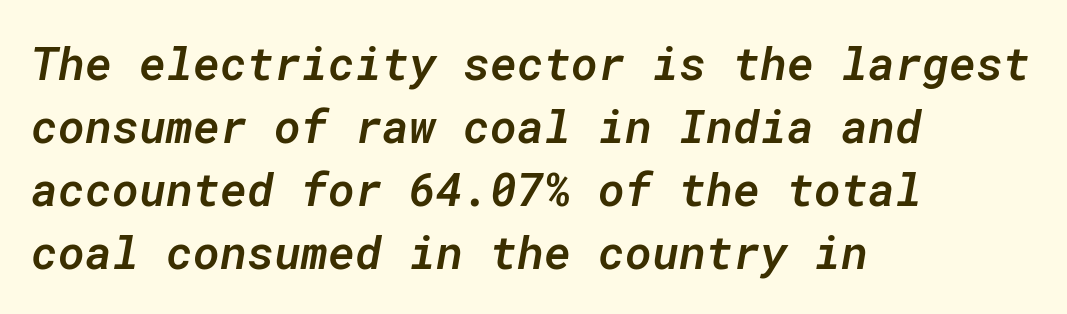
The image shows 46 px semibold type, italic (leaning right), monospaced; set left-aligned, normal line spacing (1.37x), normal letter spacing, not underlined; low stroke contrast and a medium x-height.
